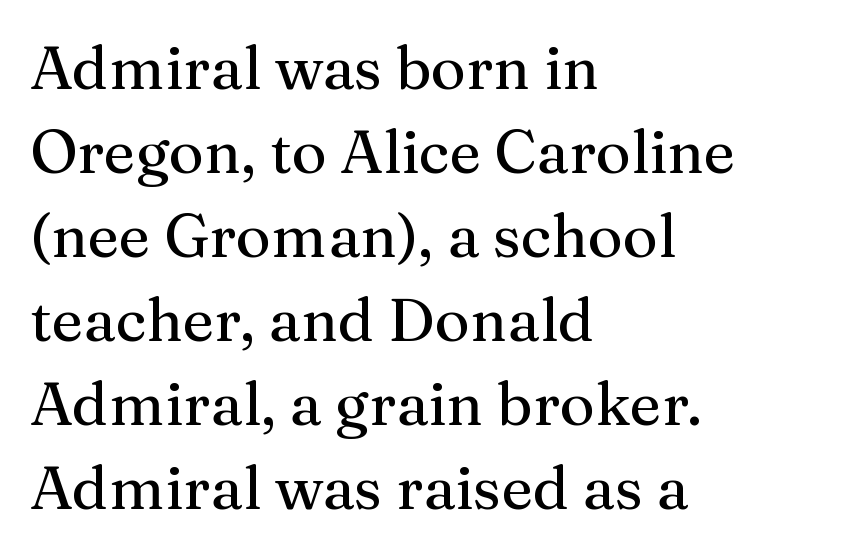
The image shows 60 px serif type, upright; set left-aligned, normal line spacing (1.4x), normal letter spacing, not underlined; medium stroke contrast and a medium x-height.
